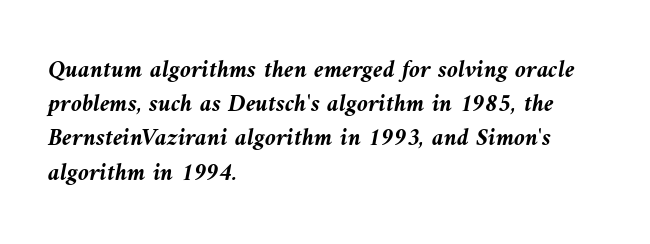
{"italic": "yes", "lean": "left", "slant_degrees": 10, "bold": "yes", "underline": "no", "align": "left", "line_spacing": "normal", "line_spacing_ratio": 1.37, "letter_spacing": "normal", "letter_spacing_em": 0.0, "glyph_px": 25}
